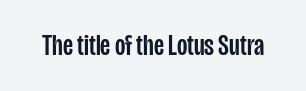
Italic: no, the glyphs are upright roman. You could not count columns in this text — the font is proportionally spaced. Between one letter and the next there's only the usual sliver of space. Type style note: lacks serifs.
